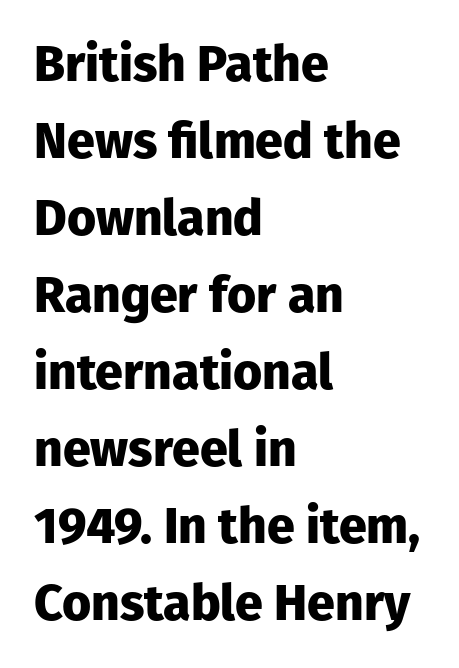
{"serif": "no", "italic": "no", "bold": "yes", "weight": "heavy", "width": "normal", "stroke_contrast": "low", "x_height": "medium", "monospaced": "no", "underline": "no", "align": "left", "line_spacing": "normal", "line_spacing_ratio": 1.54, "letter_spacing": "normal", "letter_spacing_em": 0.0, "glyph_px": 50}
